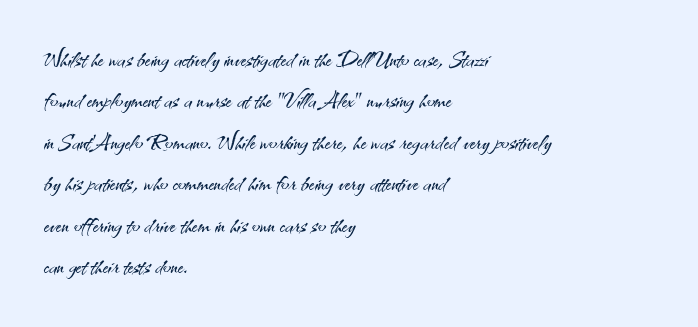
The image shows 30 px light sans-serif type; set left-aligned, normal line spacing (1.38x), normal letter spacing, not underlined; medium stroke contrast and a small x-height.
